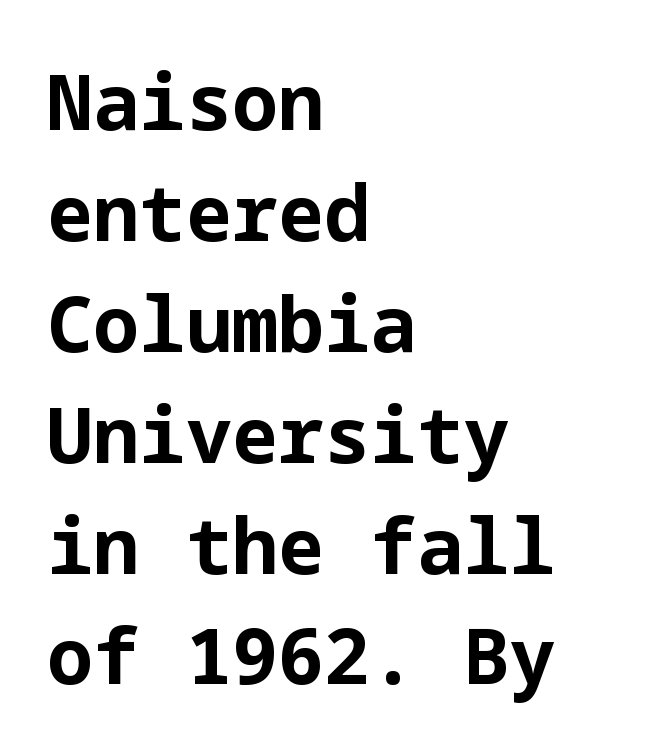
Q: Is the text bold? A: Yes.
Q: Is the text italic (slanted)? A: No, it is upright.
Q: Is the typeface a serif or a sans-serif typeface? A: Sans-serif.
Q: Is the text underlined? A: No.
Q: How is the paragraph aligned? A: Left-aligned.
Q: Is the spacing between letters normal or unusually wide? A: Normal.
Q: Is the spacing between lines tight, normal or loose? A: Normal.
Q: Width (condensed, normal, or wide)? A: Normal.
Q: Stroke contrast? A: Low.
Q: x-height? A: Medium.
